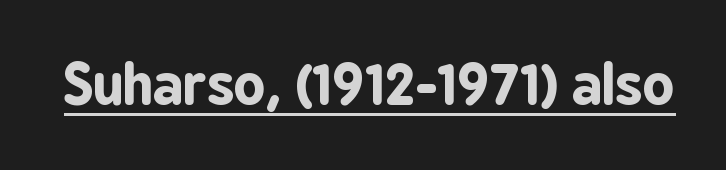
Heavy-handed strokes throughout: this text is bold. No italicization has been applied; the sample stays upright. Underline: present. Note the varied advance widths — an 'i' is clearly narrower than an 'm'.
